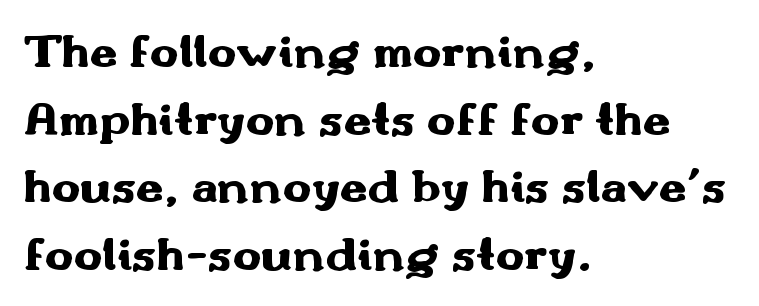
The image shows 48 px heavy, wide sans-serif type, upright; set left-aligned, normal line spacing (1.41x), normal letter spacing, not underlined; medium stroke contrast and a small x-height.
